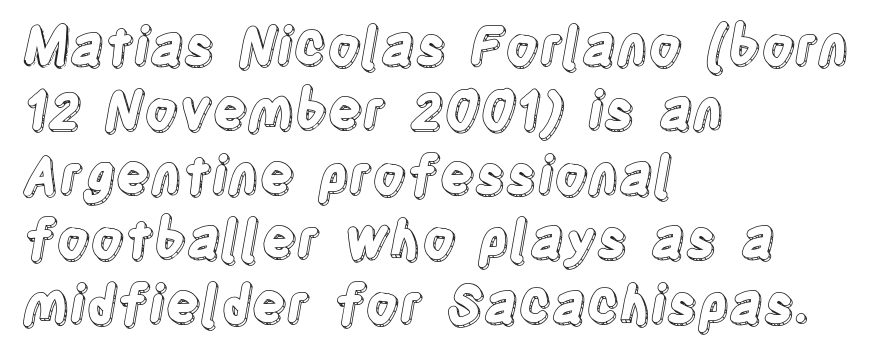
{"width": "condensed", "x_height": "large", "monospaced": "no", "underline": "no", "align": "left", "line_spacing_ratio": 1.24, "letter_spacing": "normal", "letter_spacing_em": 0.0, "glyph_px": 52}
